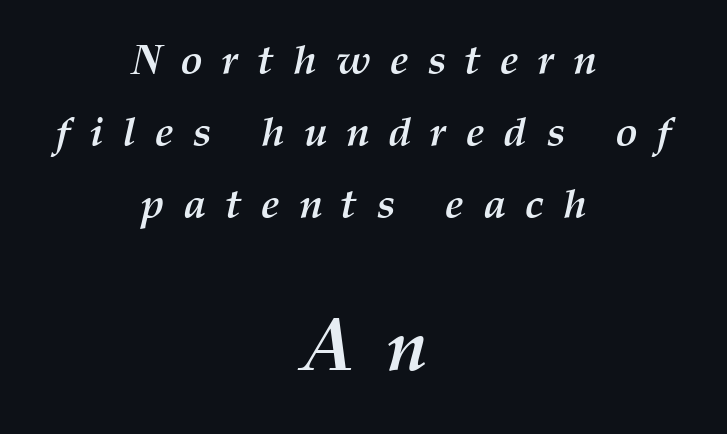
The image shows 73 px semibold type, italic (leaning right); set centered, line spacing 1.71x, unusually wide letter spacing (+0.45 em), not underlined; the second (bottom) block is 1.74x larger; medium stroke contrast and a medium x-height.
